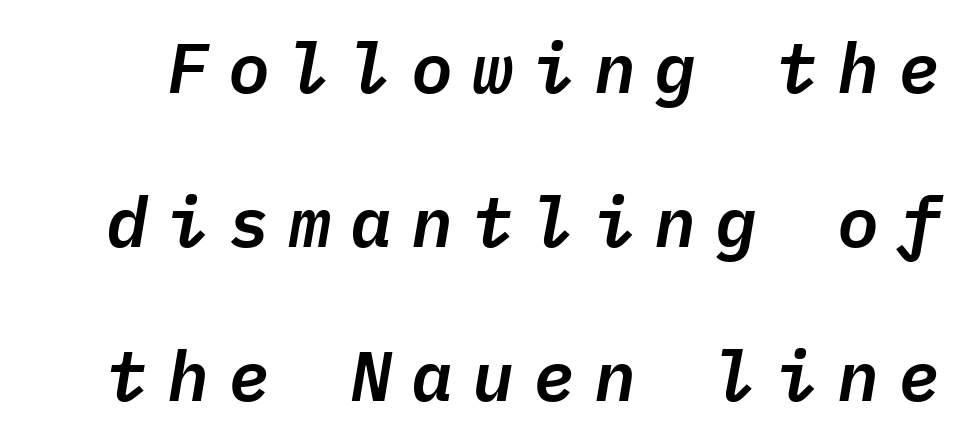
How are the letters spaced? Widely, with obvious added tracking. Glance below the letters and you will spot only blank space. Line spacing here is loose. Think of a typewriter: that constant character pitch is what you see here. Does the lettering tilt? It does — this is italic.
